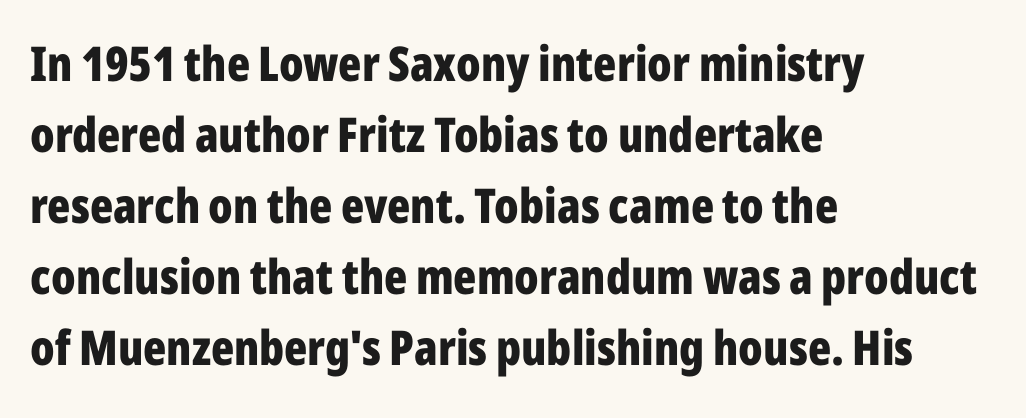
Q: Is the text bold? A: Yes.
Q: Is the text italic (slanted)? A: No, it is upright.
Q: Is the typeface a serif or a sans-serif typeface? A: Sans-serif.
Q: Is the text underlined? A: No.
Q: How is the paragraph aligned? A: Left-aligned.
Q: Is the spacing between letters normal or unusually wide? A: Normal.
Q: Is the spacing between lines tight, normal or loose? A: Normal.
Q: Width (condensed, normal, or wide)? A: Condensed.
Q: Stroke contrast? A: Low.
Q: x-height? A: Medium.
Q: Monospaced? A: No.
